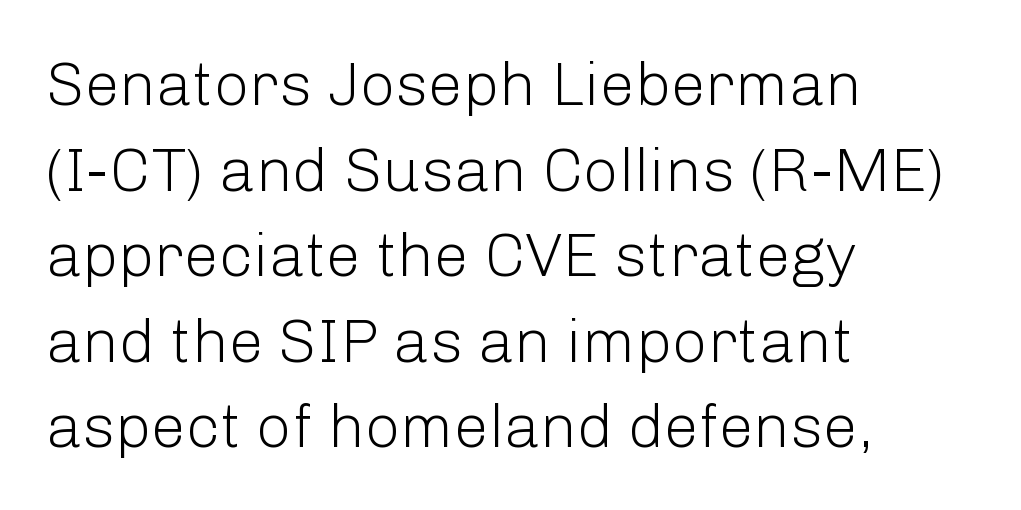
Regular leading. Posture: straight, roman, zero tilt. No extra tracking has been applied to these lines. Classification — sans serif. This sample has the flowing, uneven cadence of proportional lettering. Anything drawn beneath the words? Only blank space.
